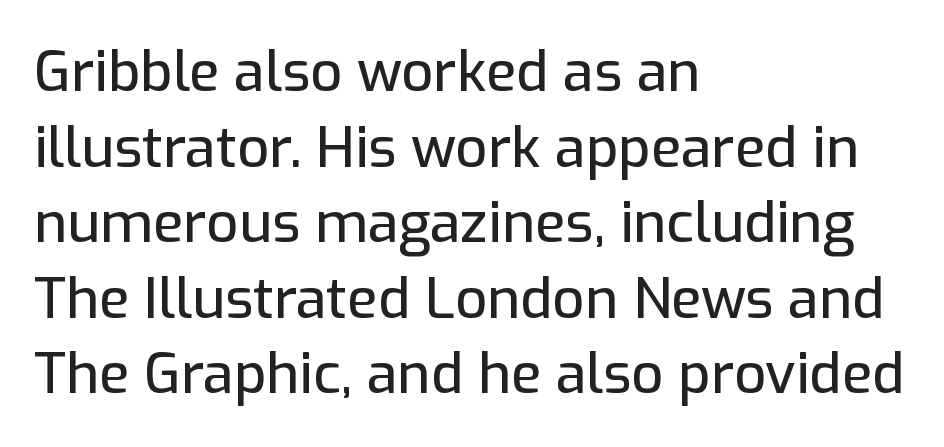
The image shows 56 px sans-serif type, upright; set left-aligned, normal line spacing (1.35x), normal letter spacing, not underlined; low stroke contrast and a medium x-height.
